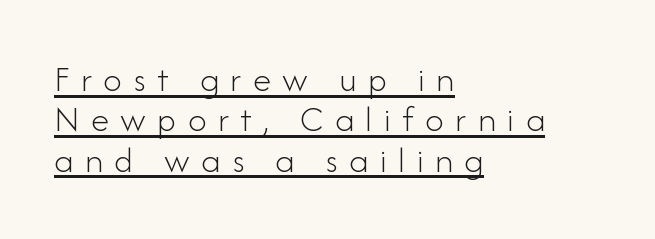
Summary of vertical rhythm: compact, with narrow interline spacing. When letters stand straight like this, we call the style roman or upright. The typesetting does not lean heavy: it is not bold. Are there feet on the stems? There aren't — it's a sans. Each word looks stretched out because of the extra space between its letters. Notice how a bar underscores the lettering throughout.
